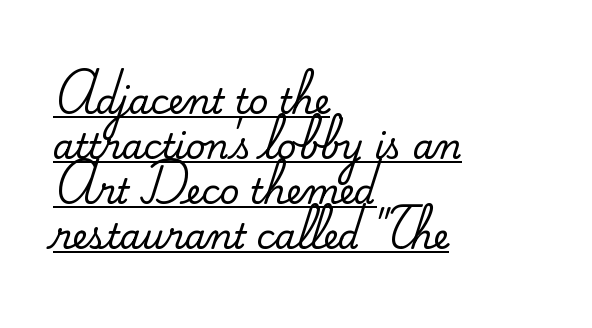
In designer terms, the underline attribute is active on this setting. Visually the block forms a straight wall on the left and a jagged coastline on the right. The rendering uses natural spacing where letterforms have individual widths. A normal amount of white space separates one row of letters from the next.
